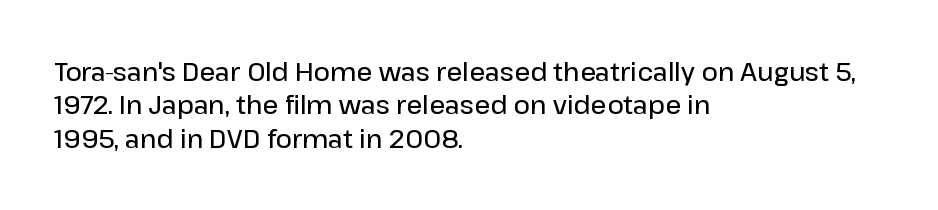
The image shows 25 px text type, upright; set left-aligned, normal line spacing (1.34x), normal letter spacing, not underlined.
